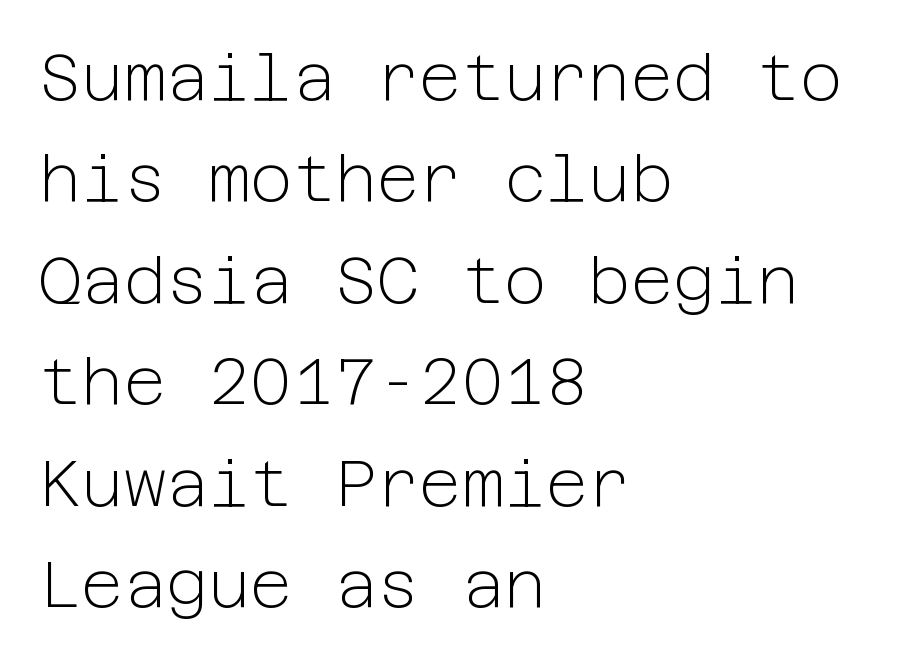
{"serif": "no", "italic": "no", "bold": "no", "weight": "light", "width": "normal", "stroke_contrast": "low", "x_height": "medium", "underline": "no", "align": "left", "line_spacing": "normal", "line_spacing_ratio": 1.56, "letter_spacing": "normal", "letter_spacing_em": 0.0, "glyph_px": 65}
